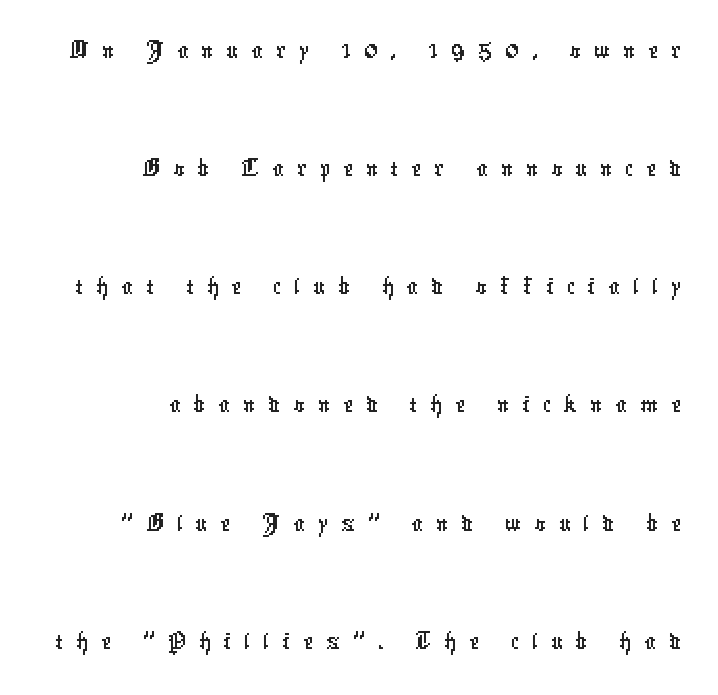
The image shows 56 px condensed sans-serif type; set right-aligned, loose line spacing (2.11x), unusually wide letter spacing (+0.23 em), not underlined; low stroke contrast and a medium x-height.
